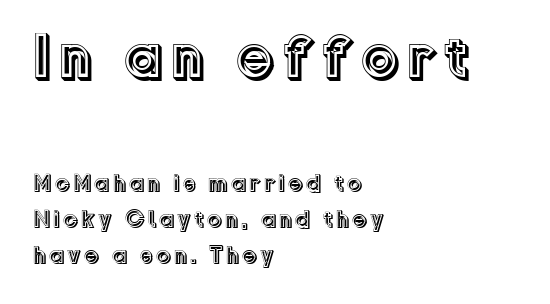
Q: Is the text italic (slanted)? A: No, it is upright.
Q: Is the text underlined? A: No.
Q: How is the paragraph aligned? A: Left-aligned.
Q: Is the spacing between lines tight, normal or loose? A: Normal.
Q: Which block of text is set in a larger size, the first (top) or the second (bottom)? A: The first (top) one.
Q: Width (condensed, normal, or wide)? A: Normal.
Q: x-height? A: Medium.
Q: Monospaced? A: No.
